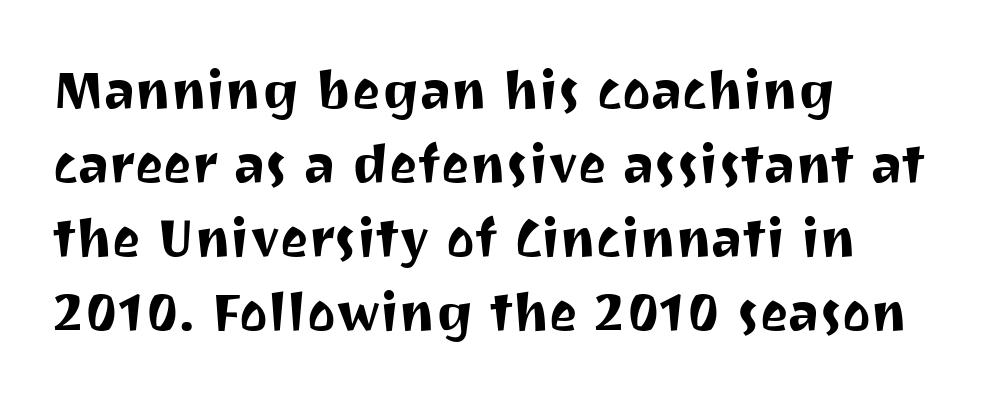
The image shows 54 px sans-serif type, upright; set left-aligned, normal line spacing (1.37x), normal letter spacing, not underlined; medium stroke contrast and a medium x-height.
